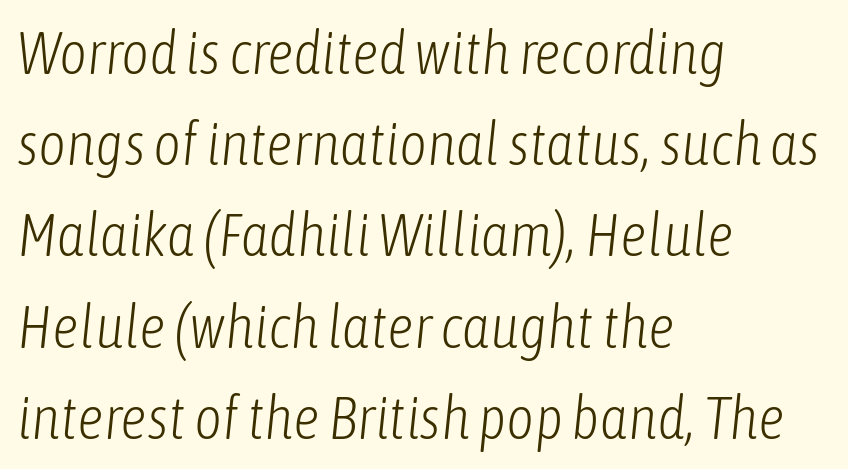
{"italic": "yes", "lean": "right", "slant_degrees": 6, "bold": "no", "weight": "light", "width": "condensed", "stroke_contrast": "low", "x_height": "medium", "monospaced": "no", "underline": "no", "align": "left", "line_spacing": "normal", "line_spacing_ratio": 1.52, "letter_spacing": "normal", "letter_spacing_em": 0.0, "glyph_px": 60}
